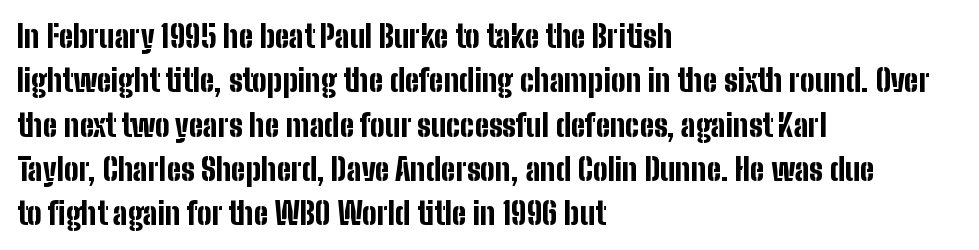
Q: Is the text bold? A: Yes.
Q: Is the text italic (slanted)? A: No, it is upright.
Q: Is the typeface a serif or a sans-serif typeface? A: Sans-serif.
Q: Is the text underlined? A: No.
Q: How is the paragraph aligned? A: Left-aligned.
Q: Is the spacing between letters normal or unusually wide? A: Normal.
Q: Is the spacing between lines tight, normal or loose? A: Normal.
Q: Width (condensed, normal, or wide)? A: Condensed.
Q: Stroke contrast? A: Low.
Q: x-height? A: Medium.
Q: Monospaced? A: No.
